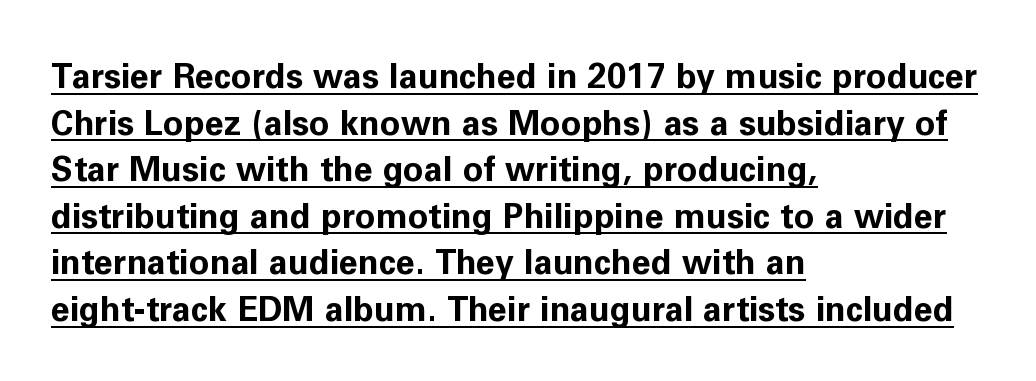
Observe the absence of serifs on each vertical stroke in this sample. The designer left line spacing at the default. On the weight axis this lands at bold, roughly 700. This sample carries an underscore along the baseline area.
